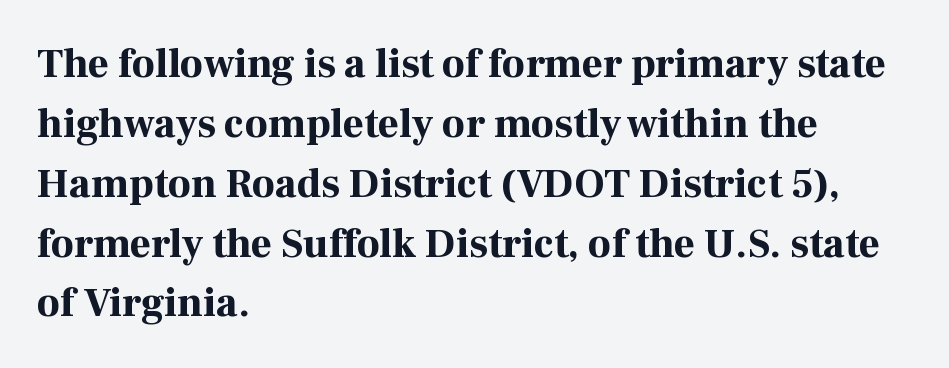
Note the varied advance widths — an 'i' is clearly narrower than an 'm'. A classic flush-left, rag-right setting is used for this passage. Quick note: interline space is typical. Letters rest on an invisible, unmarked baseline. Look at the stroke-to-counter ratio: heavy, a bold. The passage shown has conventional tracking throughout.
